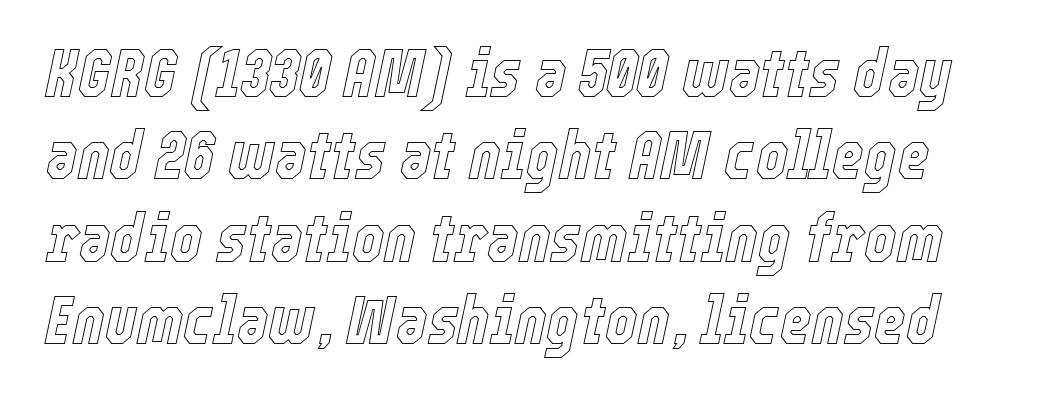
The image shows 68 px condensed type, italic (leaning right); set line spacing 1.21x, normal letter spacing, not underlined; a medium x-height.
